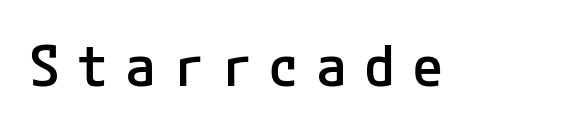
Q: Is the text bold? A: Semi-bold.
Q: Is the text italic (slanted)? A: No, it is upright.
Q: Is the typeface a serif or a sans-serif typeface? A: Sans-serif.
Q: Is the text underlined? A: No.
Q: Is the spacing between letters normal or unusually wide? A: Unusually wide.
Q: Width (condensed, normal, or wide)? A: Normal.
Q: Stroke contrast? A: Low.
Q: x-height? A: Medium.
